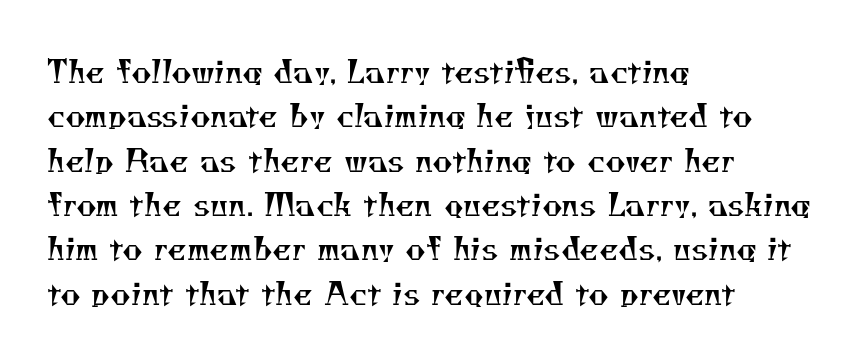
The image shows 31 px regular-weight serif type; set left-aligned, normal line spacing (1.43x), normal letter spacing, not underlined; medium stroke contrast and a small x-height.
